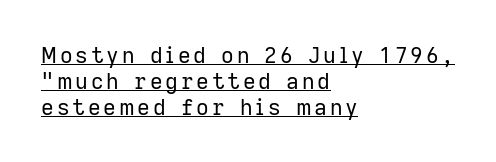
{"italic": "no", "bold": "no", "underline": "yes", "align": "left", "line_spacing_ratio": 1.18, "glyph_px": 22}
